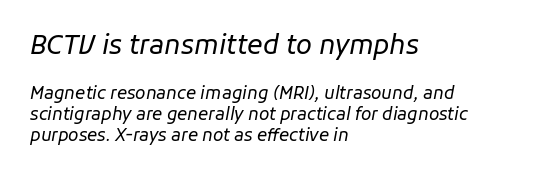
Look at the tracking — it's just the regular setting, nothing added. Larger block? The one above; the one below is distinctly smaller. Tall strokes in this sample are angled rather than plumb. Counters stay open thanks to moderate or lighter strokes. Teacher's note: observe the even left margin — that is flush-left alignment.
